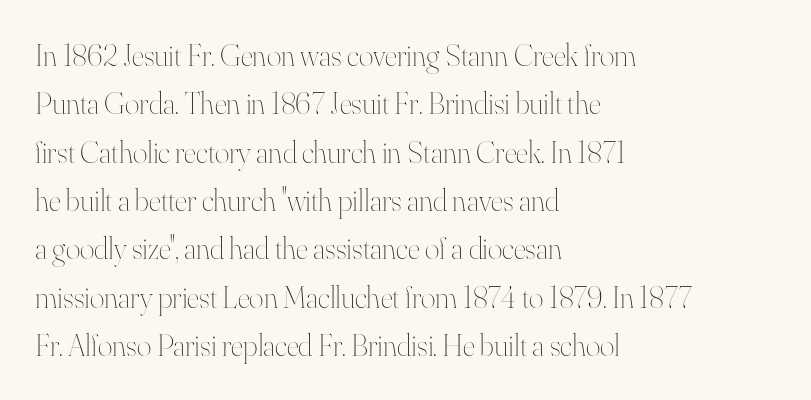
The image shows 31 px thin type, upright; set left-aligned, normal line spacing (1.56x), normal letter spacing, not underlined; high stroke contrast and a small x-height.
